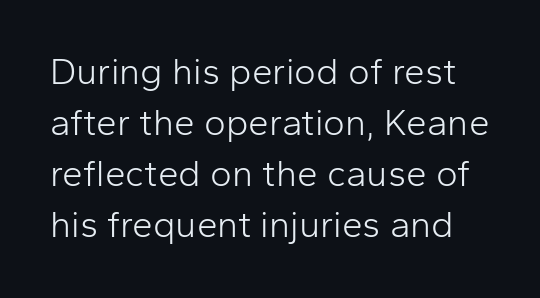
Stroke terminals: plain, sans-serif. Lines of text with bare space underneath. The space between consecutive lines is moderate. Glyph-to-glyph distance matches everyday printed text. Summary of weight: not heavy and not bold. Upright lettering throughout.
